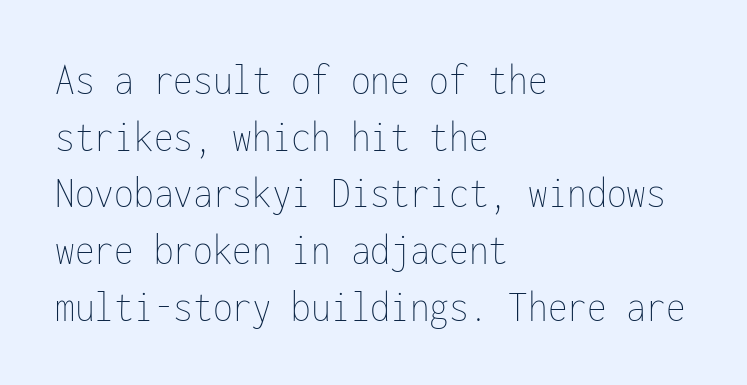
Honestly, there is no underline to notice here at all. Summary of vertical rhythm: regular, with standard interline spacing. If you drew a line through each stem, it would be perfectly vertical. The paragraph shown leans on its left margin. Default kerning and tracking; the words read as compact shapes.
